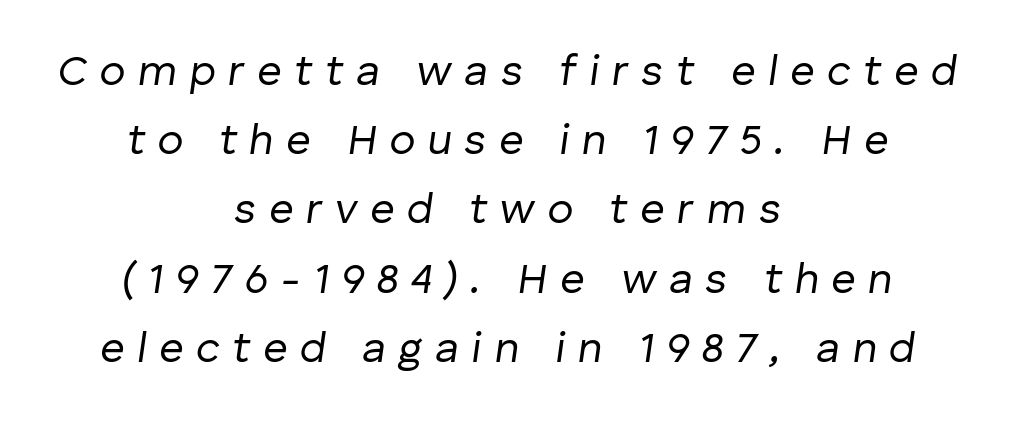
Q: Is the text bold? A: No.
Q: Is the text italic (slanted)? A: Yes, it leans right by about 8 degrees.
Q: Is the text underlined? A: No.
Q: How is the paragraph aligned? A: Centered.
Q: Is the spacing between letters normal or unusually wide? A: Unusually wide.
Q: Is the spacing between lines tight, normal or loose? A: Normal.
Q: Width (condensed, normal, or wide)? A: Normal.
Q: Stroke contrast? A: Low.
Q: x-height? A: Medium.
Q: Monospaced? A: No.
